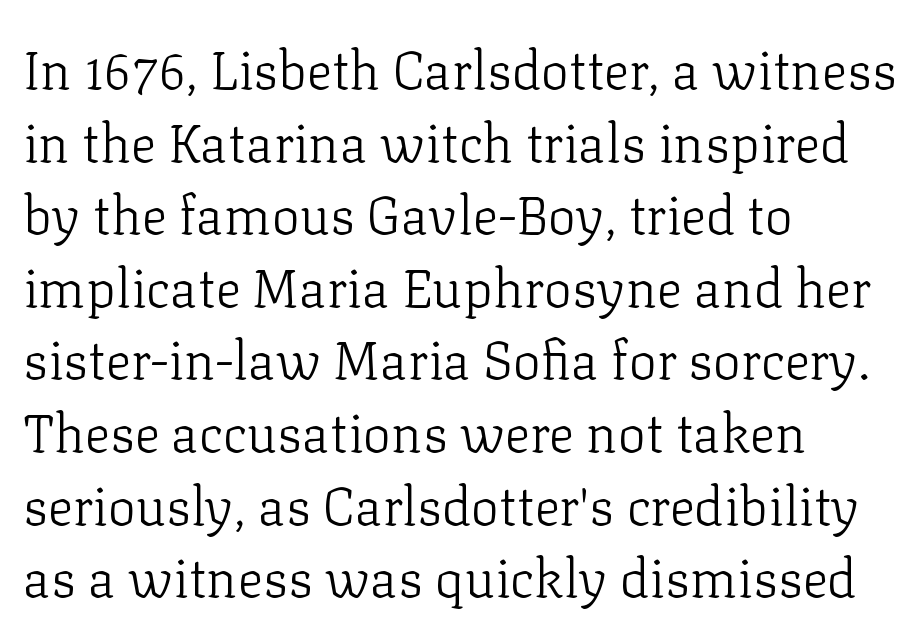
The image shows 53 px light serif type, upright; set left-aligned, normal line spacing (1.37x), normal letter spacing, not underlined; low stroke contrast and a medium x-height.
